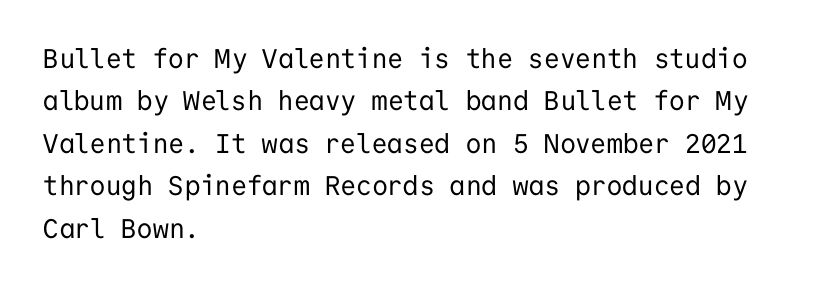
Q: Is the text bold? A: No.
Q: Is the text italic (slanted)? A: No, it is upright.
Q: Is the text underlined? A: No.
Q: How is the paragraph aligned? A: Left-aligned.
Q: Is the spacing between letters normal or unusually wide? A: Normal.
Q: Is the spacing between lines tight, normal or loose? A: Normal.
